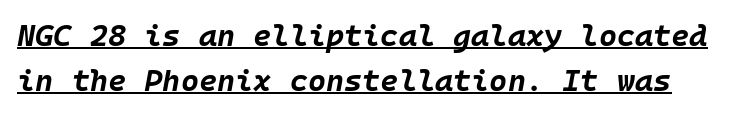
Is the type slanted? Yes — the strokes lean at a clear angle. Like a heading marked for emphasis, these lines bear an underscore. The font is running at its bold setting. Compared with typical body copy, the letter spacing here is the same. The space between consecutive lines is moderate.
